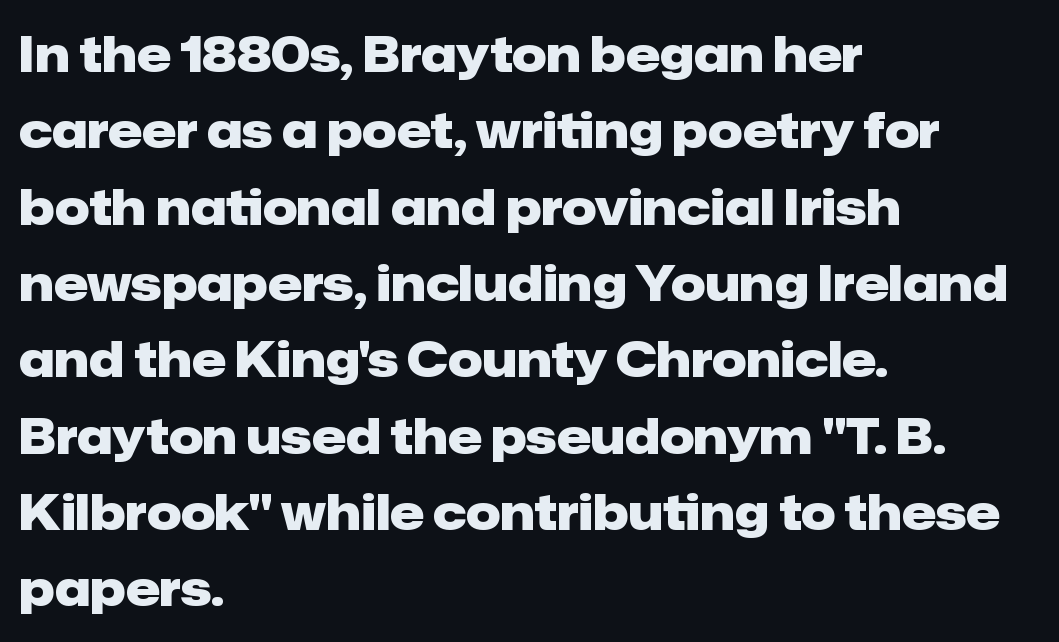
Default kerning and tracking; the words read as compact shapes. Weight: bold. Designer's note — italics off, roman on. The lines sit at an ordinary, default distance from one another. These lines stack with their left ends in a neat column.
